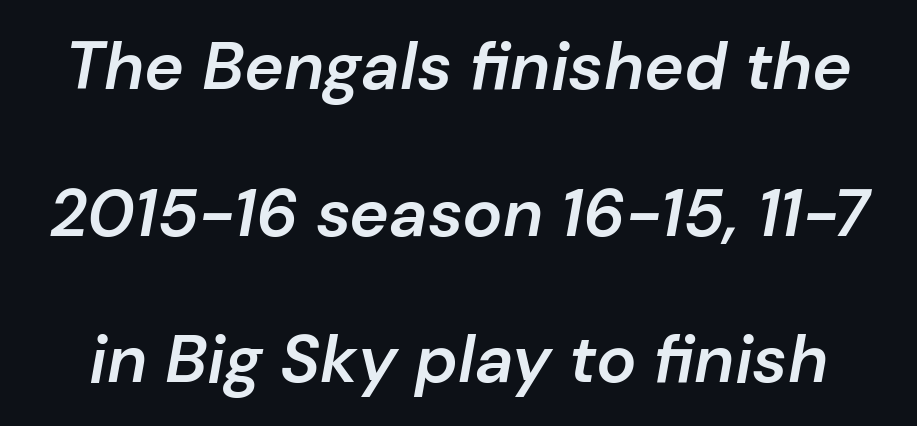
{"italic": "yes", "lean": "right", "slant_degrees": 10, "bold": "semi", "weight": "semibold", "width": "normal", "stroke_contrast": "low", "x_height": "medium", "monospaced": "no", "underline": "no", "line_spacing": "loose", "line_spacing_ratio": 2.19, "letter_spacing": "normal", "letter_spacing_em": 0.0, "glyph_px": 67}
